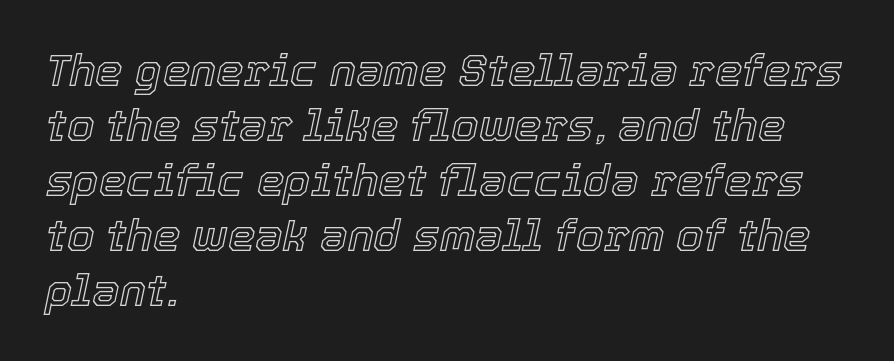
The image shows 44 px text type, italic (leaning right); set left-aligned, normal line spacing (1.25x), normal letter spacing, not underlined; a medium x-height.
